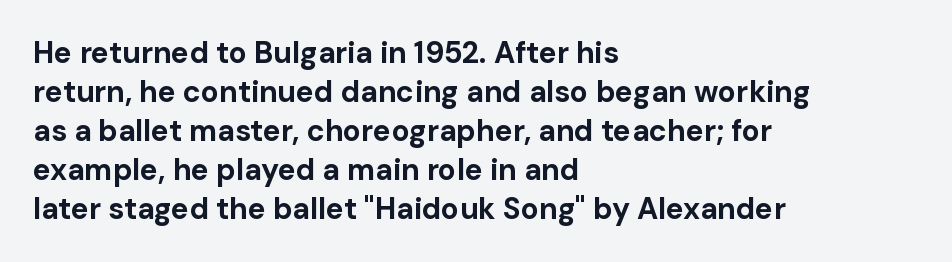
{"serif": "no", "italic": "no", "bold": "yes", "weight": "bold", "width": "normal", "stroke_contrast": "low", "x_height": "medium", "monospaced": "no", "underline": "no", "align": "left", "line_spacing": "normal", "line_spacing_ratio": 1.3, "letter_spacing": "normal", "letter_spacing_em": 0.0, "glyph_px": 30}
